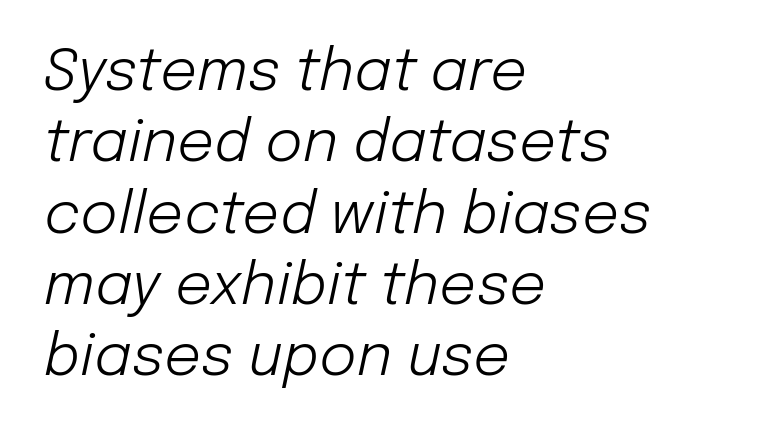
Q: Is the text bold? A: No.
Q: Is the text italic (slanted)? A: Yes, it leans right by about 12 degrees.
Q: Is the text underlined? A: No.
Q: How is the paragraph aligned? A: Left-aligned.
Q: Is the spacing between letters normal or unusually wide? A: Normal.
Q: Width (condensed, normal, or wide)? A: Normal.
Q: Stroke contrast? A: Low.
Q: x-height? A: Medium.
Q: Monospaced? A: No.
